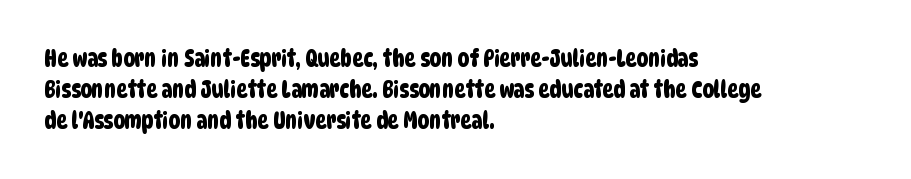
{"underline": "no", "align": "left", "line_spacing": "normal", "line_spacing_ratio": 1.34, "letter_spacing": "normal", "letter_spacing_em": 0.0, "glyph_px": 23}
